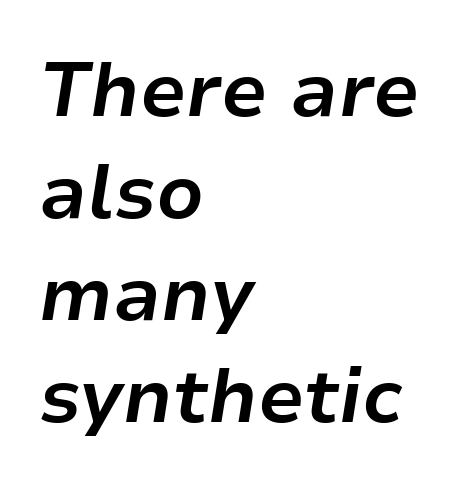
These lines are set flush left with a ragged right edge. Plain, unruled lines of type. Think of a printed novel: that variable character pitch is what you see here. These lines keep a tight, regular rhythm from letter to letter. Looking at the ascenders, they clearly lean.
